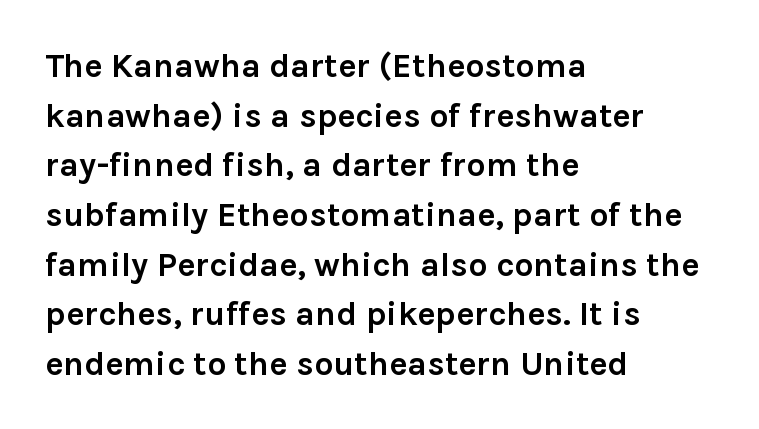
The image shows 34 px semibold sans-serif type, upright; set left-aligned, normal line spacing (1.46x), normal letter spacing, not underlined; low stroke contrast and a medium x-height.
